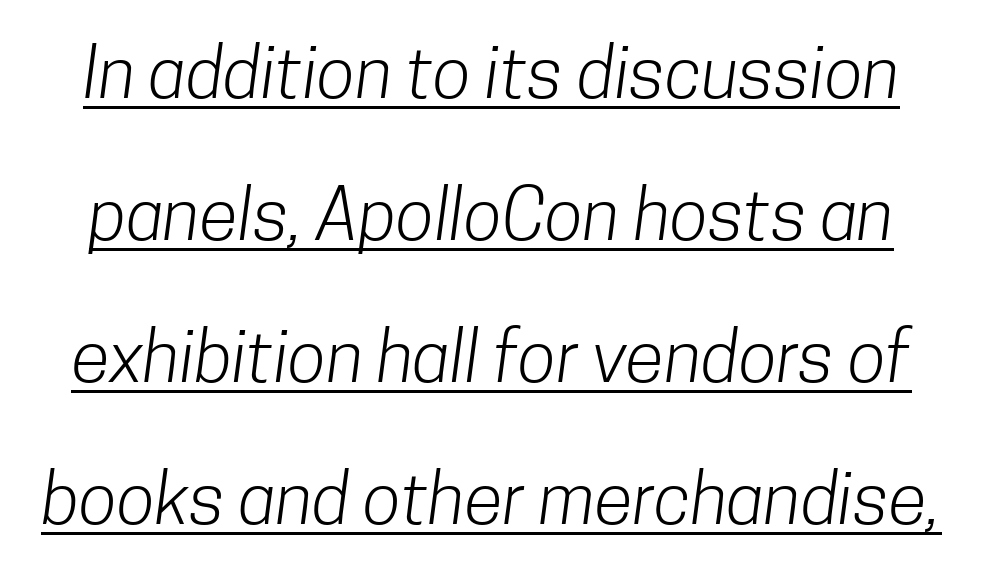
The image shows 71 px light, condensed sans-serif type; set loose line spacing (2.0x), normal letter spacing, underlined; low stroke contrast and a medium x-height.
